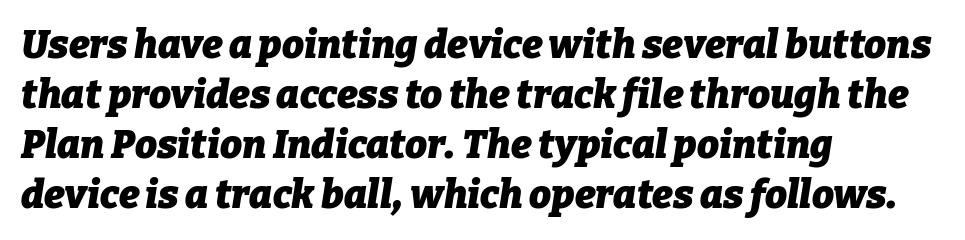
The image shows 39 px heavy type, italic (leaning right); set left-aligned, normal line spacing (1.28x), normal letter spacing, not underlined; low stroke contrast and a medium x-height.
